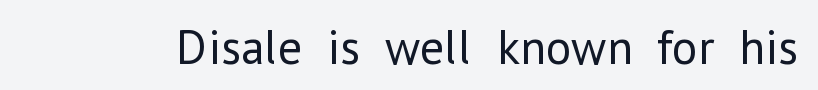
Each letter keeps its own natural width here, so spacing adapts to shape. The letters stand straight up with perfectly vertical stems. Heaviness? Minimal to ordinary, like unemphasized prose. The area under the type is left untouched. A typesetter would label this face a sans.
